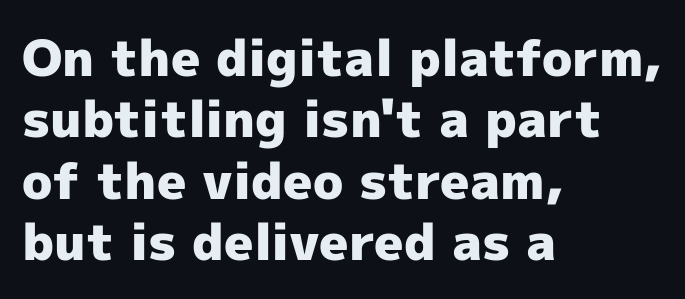
{"serif": "no", "italic": "no", "bold": "yes", "weight": "heavy", "width": "normal", "x_height": "medium", "monospaced": "no", "underline": "no", "align": "left", "line_spacing_ratio": 1.23, "letter_spacing": "normal", "letter_spacing_em": 0.0, "glyph_px": 50}
